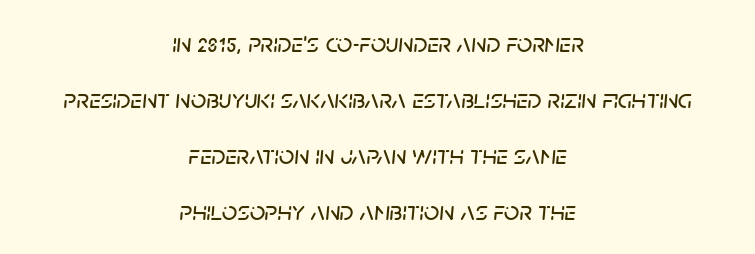
The whole block is typeset with a tilt. Students, observe: this is what heavily led, spacious text looks like. Caption: standard tracking, unaltered. Plain, unruled lines of type.
